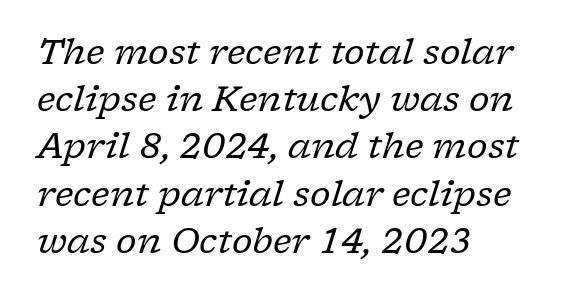
{"serif": "yes", "italic": "yes", "lean": "right", "slant_degrees": 17, "bold": "no", "weight": "regular", "width": "normal", "stroke_contrast": "low", "x_height": "medium", "monospaced": "no", "underline": "no", "align": "left", "line_spacing": "normal", "line_spacing_ratio": 1.35, "letter_spacing": "normal", "letter_spacing_em": 0.0, "glyph_px": 35}
